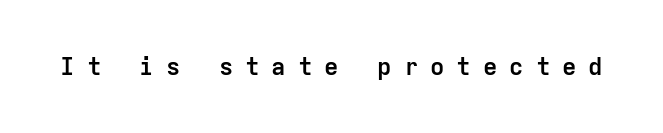
The image shows 24 px bold type, upright; set unusually wide letter spacing (+0.5 em), not underlined.
